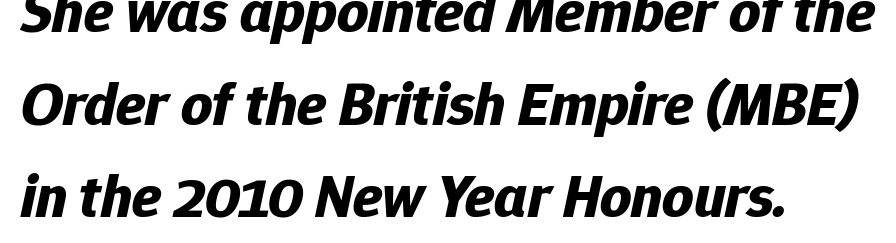
{"italic": "yes", "lean": "right", "slant_degrees": 12, "bold": "yes", "weight": "bold", "width": "normal", "stroke_contrast": "low", "x_height": "medium", "monospaced": "no", "underline": "no", "align": "left", "line_spacing": "normal", "line_spacing_ratio": 1.52, "letter_spacing": "normal", "letter_spacing_em": 0.0, "glyph_px": 61}
